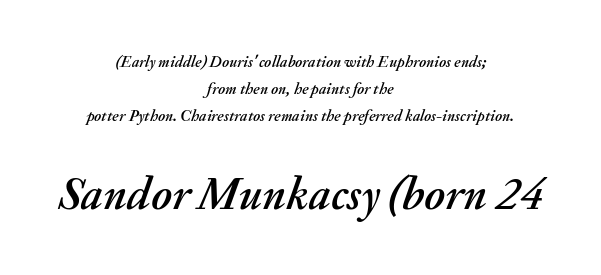
Teacher's note: observe the equal gaps on both sides — that is centered alignment. Normally led — the rows are evenly, conventionally spaced. The passage shown is typed in a proportional face where columns would drift. Tracking here is standard; glyphs follow each other at the usual distance.
